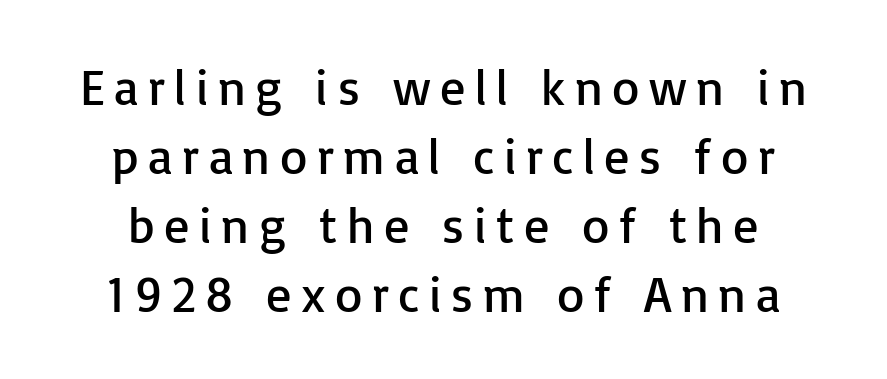
Q: Is the text bold? A: No.
Q: Is the text italic (slanted)? A: No, it is upright.
Q: Is the typeface a serif or a sans-serif typeface? A: Sans-serif.
Q: Is the text underlined? A: No.
Q: Is the spacing between lines tight, normal or loose? A: Normal.
Q: Width (condensed, normal, or wide)? A: Normal.
Q: Stroke contrast? A: Low.
Q: x-height? A: Medium.
Q: Monospaced? A: No.
